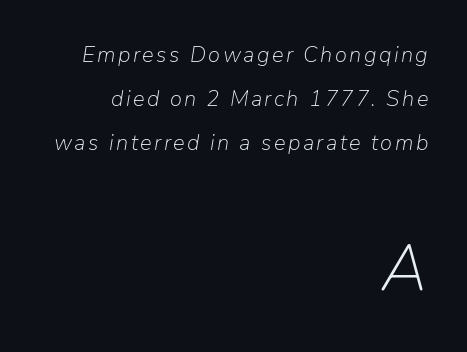
A student would call this right alignment; a typographer would say flush right, rag left. Is the lower block the larger one? Yes — the lower block carries the bigger type. Each letter keeps its own natural width here, so spacing adapts to shape. Slant detected: the letters are inclined. Leading is clearly above the norm, producing a sparse column. Each stroke keeps to a modest, everyday thickness or less.
